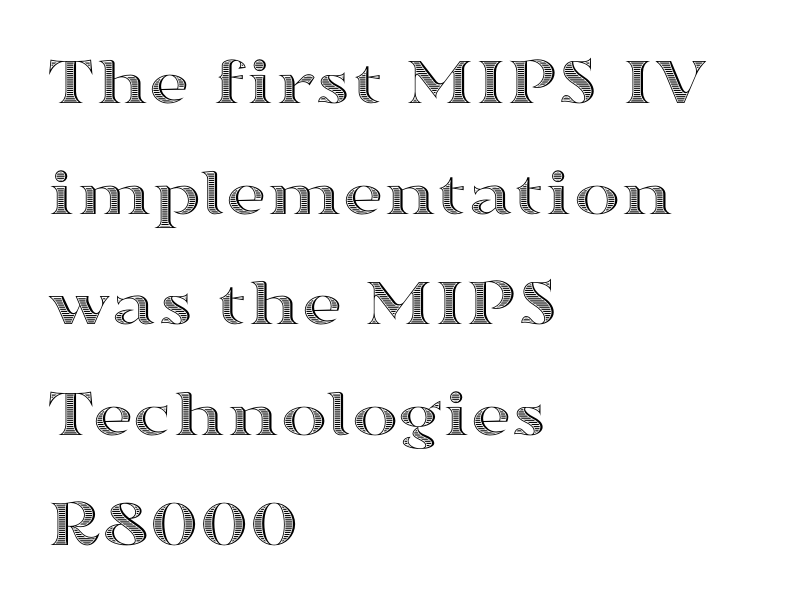
Ascenders rise straight up at ninety degrees. Successive baselines arrive at the customary interval. The compositor pushed each line to the left boundary. The words here are not underlined.
